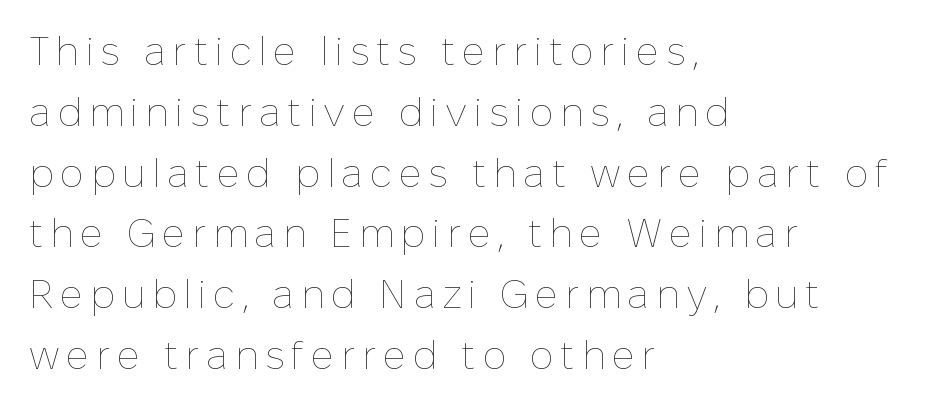
The image shows 40 px thin type, upright; set left-aligned, normal line spacing (1.52x), not underlined; low stroke contrast and a medium x-height.
